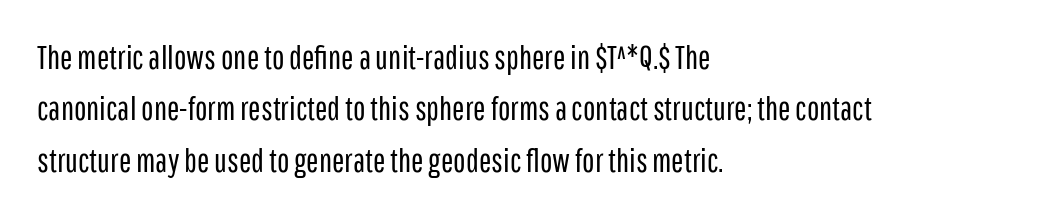
The image shows 33 px regular-weight, condensed sans-serif type, upright; set left-aligned, normal line spacing (1.56x), normal letter spacing, not underlined; low stroke contrast and a medium x-height.
